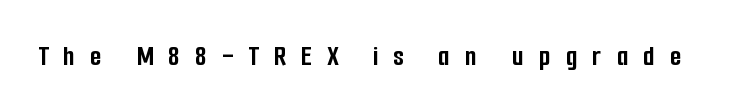
Q: Is the text bold? A: Yes.
Q: Is the text italic (slanted)? A: No, it is upright.
Q: Is the typeface a serif or a sans-serif typeface? A: Sans-serif.
Q: Is the text underlined? A: No.
Q: Is the spacing between letters normal or unusually wide? A: Unusually wide.
Q: Width (condensed, normal, or wide)? A: Condensed.
Q: Stroke contrast? A: Low.
Q: x-height? A: Medium.
Q: Monospaced? A: No.
